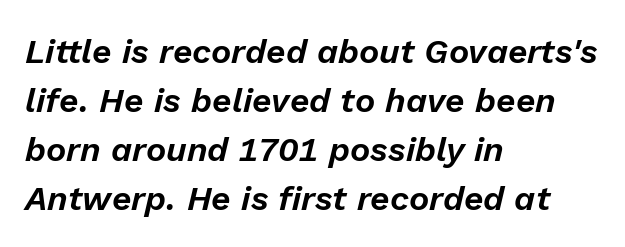
The image shows 34 px text type, italic (leaning right); set left-aligned, normal line spacing (1.44x), normal letter spacing, not underlined; low stroke contrast and a medium x-height.
